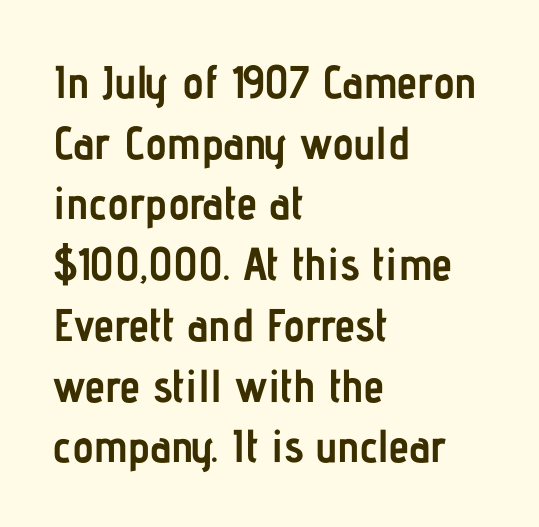
The image shows 46 px semibold, condensed sans-serif type, upright; set left-aligned, normal line spacing (1.32x), normal letter spacing, not underlined; low stroke contrast and a medium x-height.
